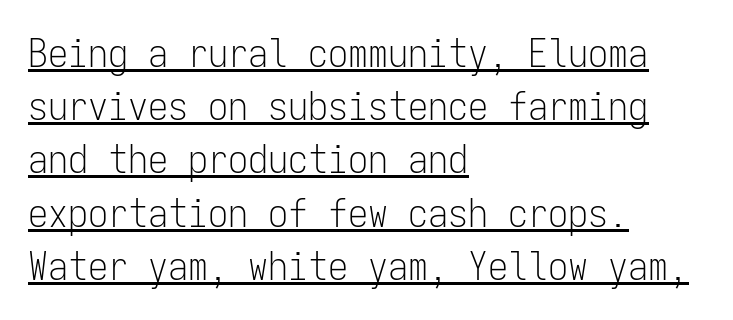
Visually the block forms a straight wall on the left and a jagged coastline on the right. Do the characters align in a grid? Yes, the font is monospaced. The weight would be labelled regular, book, light, or lighter still. The face used here is a sans, in the tradition of grotesques and geometrics. Compared with typical paragraphs, the rows here are spaced about the same.
